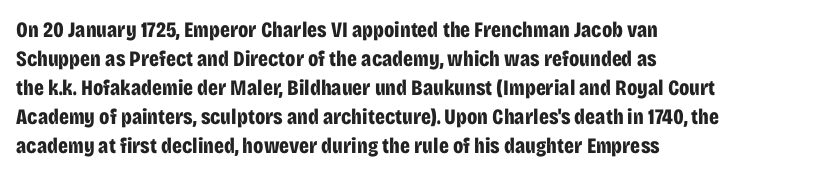
I'd describe the lettering as bold — thick and assertive. Line starts are locked; line ends wander. Nope, not italic — everything's standing straight. Only glyphs here, with clear space below each row.
